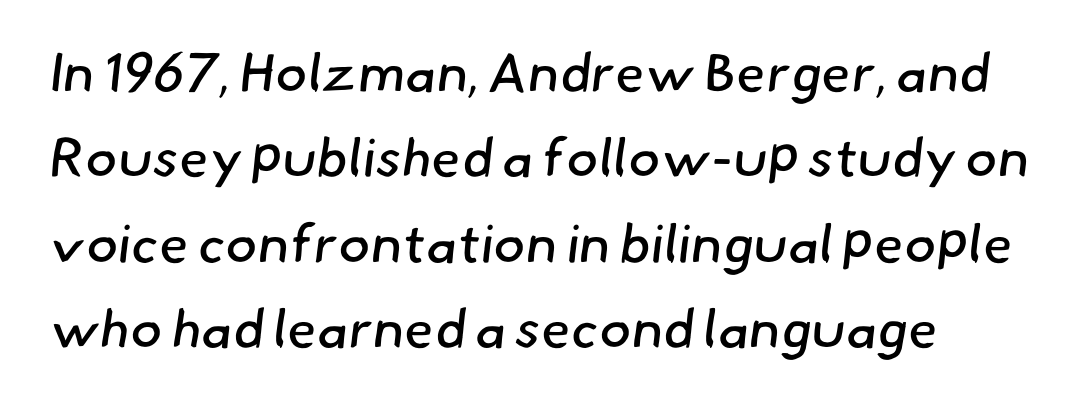
The image shows 54 px regular-weight sans-serif type; set normal line spacing (1.58x), normal letter spacing, not underlined; low stroke contrast and a small x-height.
